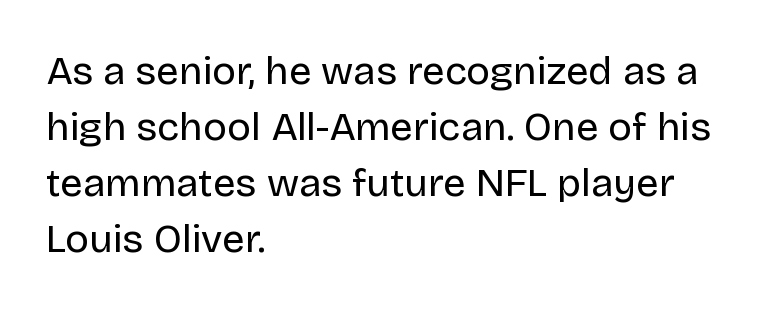
Q: Is the text bold? A: No.
Q: Is the text italic (slanted)? A: No, it is upright.
Q: Is the typeface a serif or a sans-serif typeface? A: Sans-serif.
Q: Is the text underlined? A: No.
Q: How is the paragraph aligned? A: Left-aligned.
Q: Is the spacing between letters normal or unusually wide? A: Normal.
Q: Is the spacing between lines tight, normal or loose? A: Normal.
Q: Width (condensed, normal, or wide)? A: Normal.
Q: Stroke contrast? A: Low.
Q: x-height? A: Large.
Q: Monospaced? A: No.
